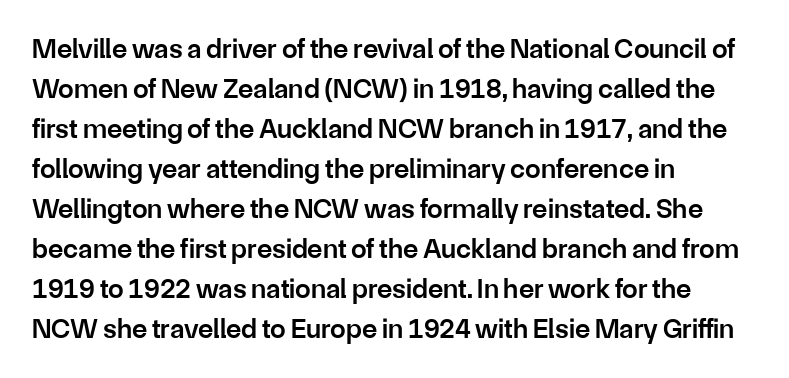
The image shows 28 px semibold sans-serif type, upright; set left-aligned, normal line spacing (1.43x), normal letter spacing, not underlined; low stroke contrast and a medium x-height.
